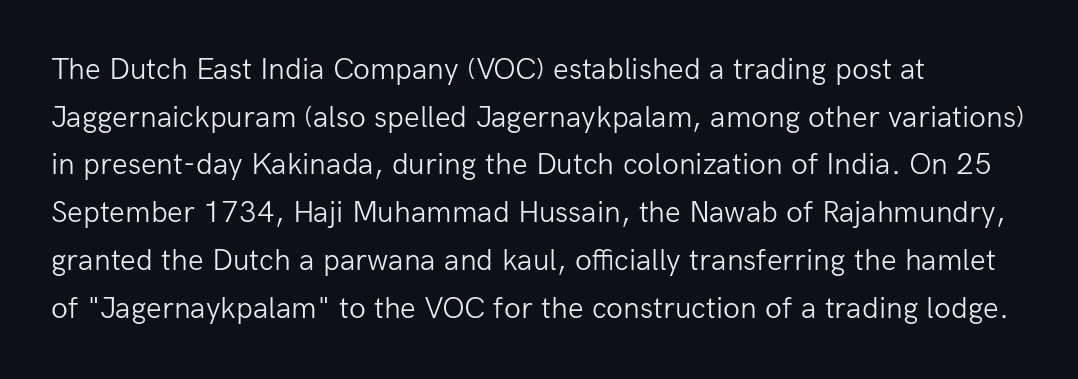
The image shows 31 px light sans-serif type, upright; set left-aligned, normal line spacing (1.54x), normal letter spacing, not underlined; low stroke contrast and a medium x-height.
